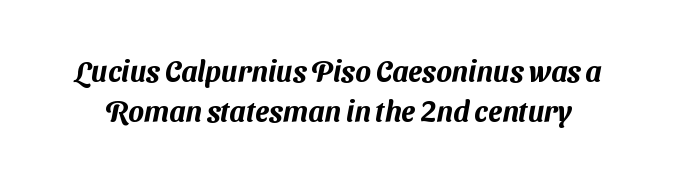
Summary of vertical rhythm: regular, with standard interline spacing. Underlining? Definitely not there. Compared with typical body copy, the letter spacing here is the same. Letterform terminals end flat and unadorned throughout the passage. Each letter keeps its own natural width here, so spacing adapts to shape.
